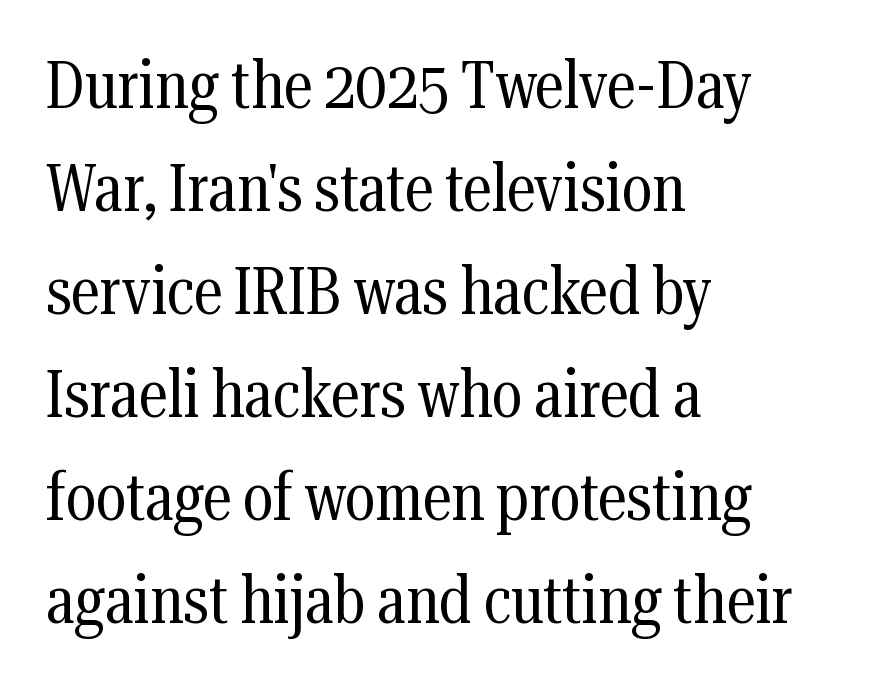
Q: Is the text bold? A: No.
Q: Is the text italic (slanted)? A: No, it is upright.
Q: Is the typeface a serif or a sans-serif typeface? A: Serif.
Q: Is the text underlined? A: No.
Q: How is the paragraph aligned? A: Left-aligned.
Q: Is the spacing between letters normal or unusually wide? A: Normal.
Q: Is the spacing between lines tight, normal or loose? A: Normal.
Q: Width (condensed, normal, or wide)? A: Condensed.
Q: Stroke contrast? A: Medium.
Q: x-height? A: Medium.
Q: Monospaced? A: No.
